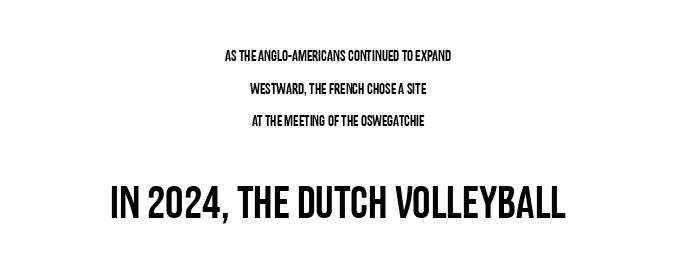
To sum up the face: it is a sans, with no serifs. If you squint, the bottom block still reads clearly — it's the larger of the two. Honestly, the letter spacing is just normal — you wouldn't notice it. A great deal of white space separates one row of letters from the next.
